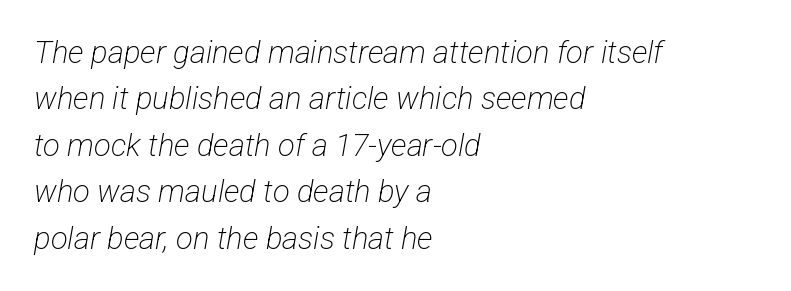
{"serif": "no", "bold": "no", "weight": "light", "width": "condensed", "stroke_contrast": "low", "x_height": "medium", "monospaced": "no", "underline": "no", "align": "left", "line_spacing": "normal", "line_spacing_ratio": 1.5, "letter_spacing": "normal", "letter_spacing_em": 0.0, "glyph_px": 31}
